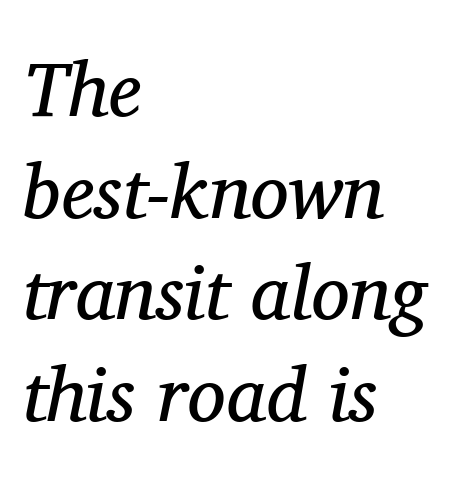
Q: Is the text bold? A: No.
Q: Is the text italic (slanted)? A: Yes, it leans right by about 11 degrees.
Q: Is the typeface a serif or a sans-serif typeface? A: Serif.
Q: Is the text underlined? A: No.
Q: How is the paragraph aligned? A: Left-aligned.
Q: Is the spacing between letters normal or unusually wide? A: Normal.
Q: Is the spacing between lines tight, normal or loose? A: Normal.
Q: Width (condensed, normal, or wide)? A: Normal.
Q: Stroke contrast? A: Medium.
Q: x-height? A: Medium.
Q: Monospaced? A: No.
